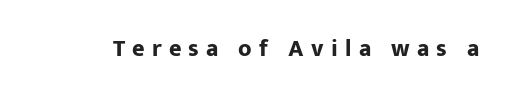
{"italic": "no", "bold": "yes", "underline": "no", "letter_spacing": "wide", "letter_spacing_em": 0.3, "glyph_px": 24}
